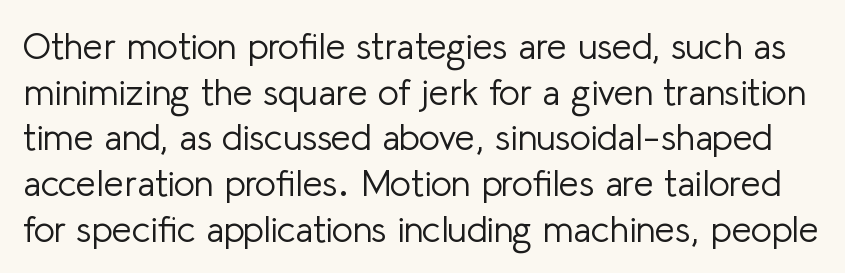
Evenly set lines give the paragraph a standard silhouette. The gap between lines stays unmarked. What stands out about the letter spacing? Nothing — it is the standard amount. Does the lettering tilt? It doesn't — this is upright.
